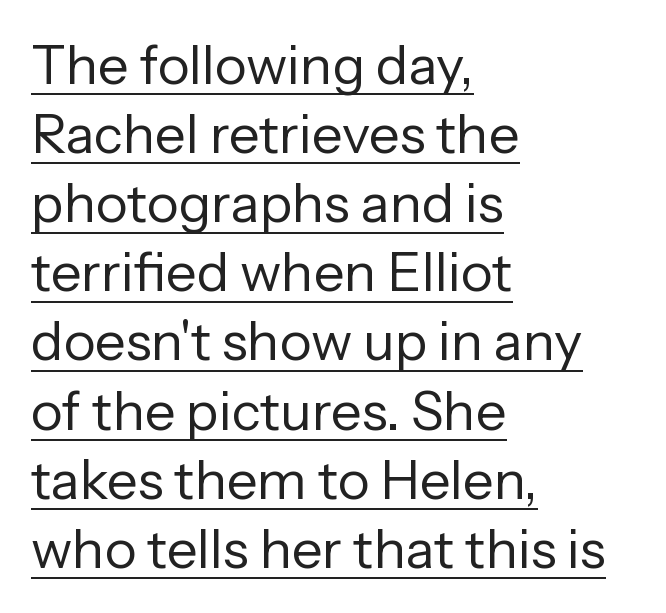
{"serif": "no", "italic": "no", "bold": "no", "weight": "regular", "width": "normal", "stroke_contrast": "low", "x_height": "medium", "monospaced": "no", "underline": "yes", "align": "left", "line_spacing": "normal", "line_spacing_ratio": 1.28, "letter_spacing": "normal", "letter_spacing_em": 0.0, "glyph_px": 54}
